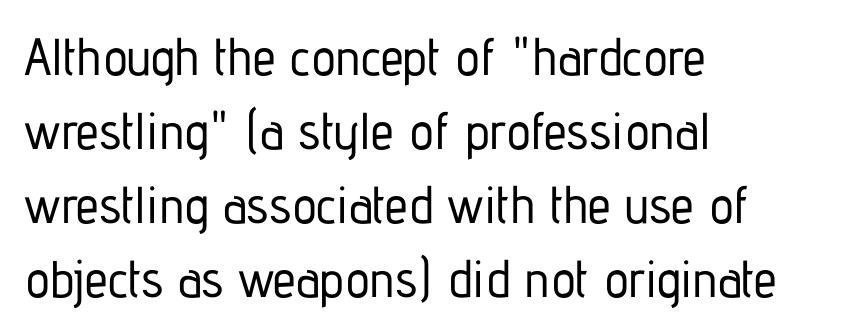
{"serif": "no", "italic": "no", "width": "condensed", "stroke_contrast": "low", "x_height": "medium", "monospaced": "no", "underline": "no", "align": "left", "line_spacing": "normal", "line_spacing_ratio": 1.42, "letter_spacing": "normal", "letter_spacing_em": 0.0, "glyph_px": 52}
